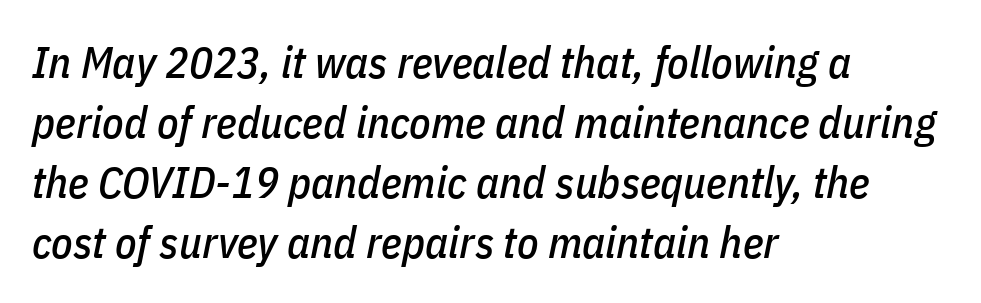
Q: Is the text italic (slanted)? A: Yes, it leans right by about 11 degrees.
Q: Is the text underlined? A: No.
Q: How is the paragraph aligned? A: Left-aligned.
Q: Is the spacing between letters normal or unusually wide? A: Normal.
Q: Is the spacing between lines tight, normal or loose? A: Normal.
Q: Width (condensed, normal, or wide)? A: Condensed.
Q: Stroke contrast? A: Low.
Q: x-height? A: Medium.
Q: Monospaced? A: No.
